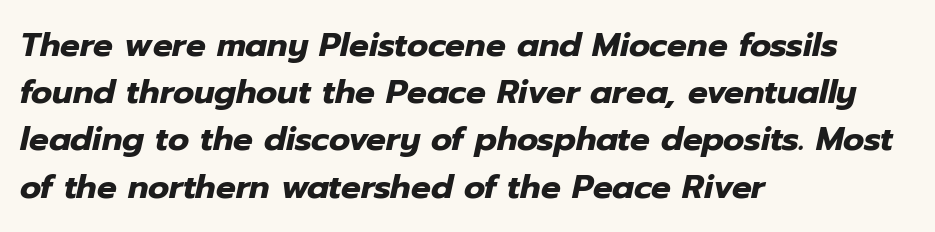
Q: Is the text bold? A: Yes.
Q: Is the text italic (slanted)? A: Yes, it leans right by about 12 degrees.
Q: Is the text underlined? A: No.
Q: How is the paragraph aligned? A: Left-aligned.
Q: Is the spacing between letters normal or unusually wide? A: Normal.
Q: Is the spacing between lines tight, normal or loose? A: Normal.
Q: Width (condensed, normal, or wide)? A: Normal.
Q: Stroke contrast? A: Low.
Q: x-height? A: Medium.
Q: Monospaced? A: No.
